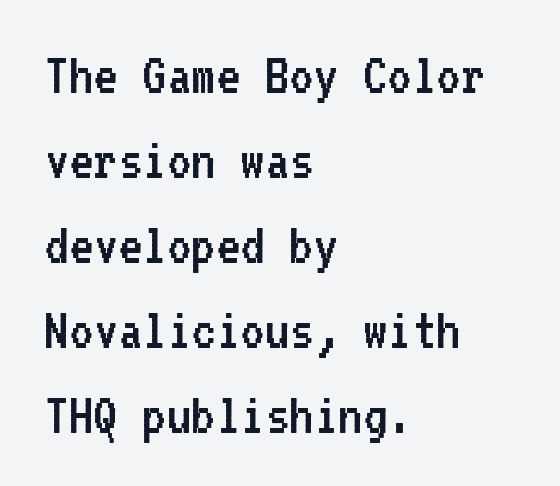
The image shows 59 px regular-weight sans-serif type, upright, monospaced; set left-aligned, normal line spacing (1.44x), normal letter spacing, not underlined; low stroke contrast and a medium x-height.
